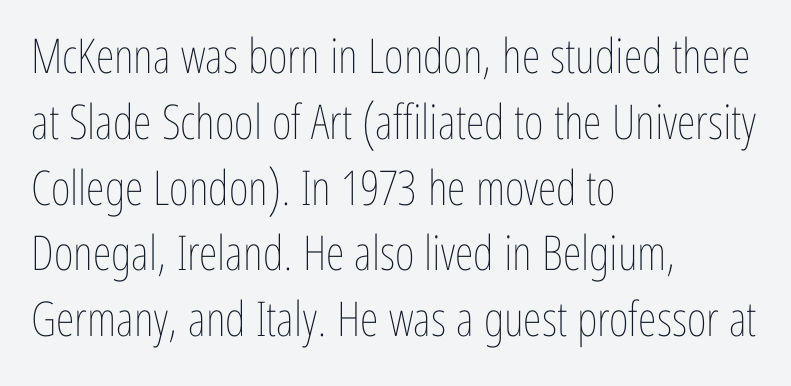
Q: Is the text bold? A: No.
Q: Is the text italic (slanted)? A: No, it is upright.
Q: Is the text underlined? A: No.
Q: How is the paragraph aligned? A: Left-aligned.
Q: Is the spacing between letters normal or unusually wide? A: Normal.
Q: Is the spacing between lines tight, normal or loose? A: Normal.
Q: Width (condensed, normal, or wide)? A: Condensed.
Q: Stroke contrast? A: Low.
Q: x-height? A: Medium.
Q: Monospaced? A: No.
